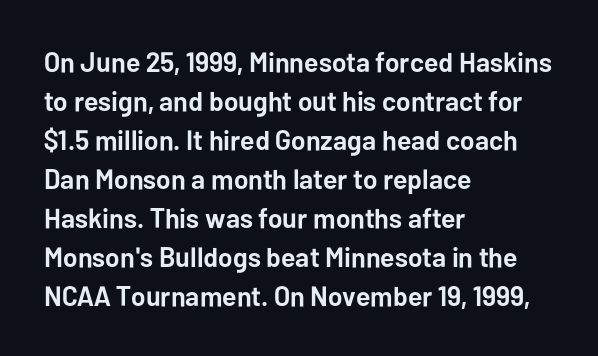
{"serif": "no", "italic": "no", "bold": "yes", "weight": "semibold", "width": "normal", "stroke_contrast": "low", "x_height": "medium", "monospaced": "no", "underline": "no", "align": "left", "line_spacing": "normal", "line_spacing_ratio": 1.39, "letter_spacing": "normal", "letter_spacing_em": 0.0, "glyph_px": 28}
